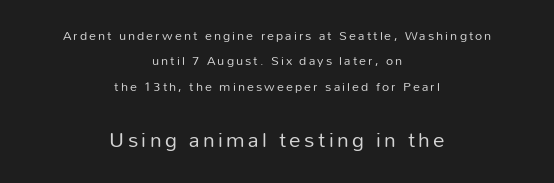
Q: Is the text bold? A: No.
Q: Is the text italic (slanted)? A: No, it is upright.
Q: Is the text underlined? A: No.
Q: How is the paragraph aligned? A: Centered.
Q: Which block of text is set in a larger size, the first (top) or the second (bottom)? A: The second (bottom) one.
